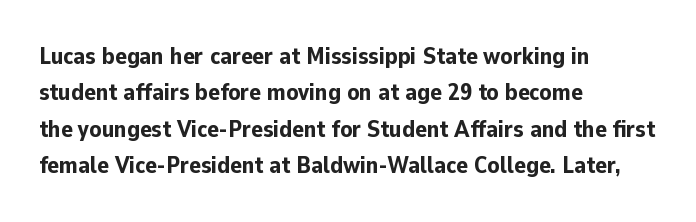
{"italic": "no", "bold": "yes", "underline": "no", "align": "left", "line_spacing": "normal", "line_spacing_ratio": 1.52, "letter_spacing": "normal", "letter_spacing_em": 0.0, "glyph_px": 24}
